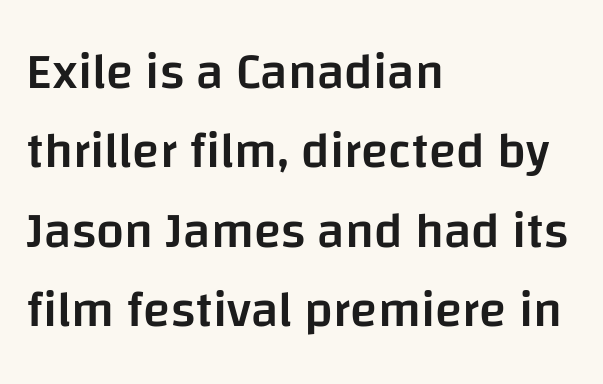
The space directly below the letters is spotless. Casual observation: everything's shoved over to the left. This is sans-serif lettering, the kind often seen on screens and signage. What's the leading like? Ordinary, nothing unusual.
